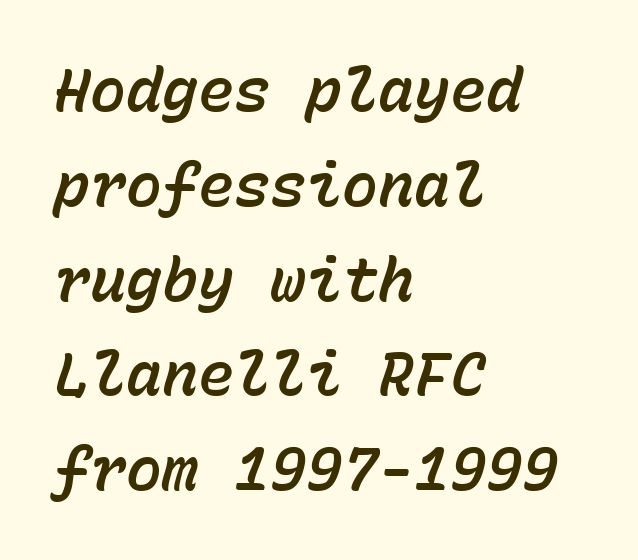
{"italic": "yes", "lean": "right", "slant_degrees": 15, "width": "normal", "stroke_contrast": "low", "x_height": "medium", "monospaced": "yes", "underline": "no", "align": "left", "line_spacing": "normal", "line_spacing_ratio": 1.58, "letter_spacing": "normal", "letter_spacing_em": 0.0, "glyph_px": 60}
